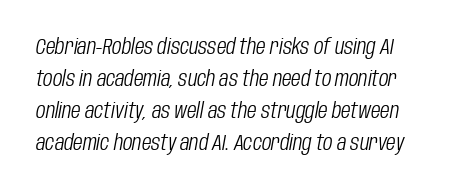
The image shows 22 px text type, italic (leaning right); set normal line spacing (1.46x), normal letter spacing, not underlined.
